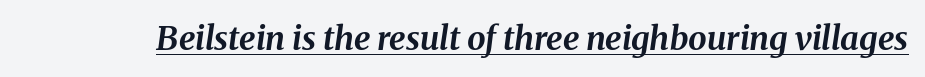
The image shows 33 px bold type, italic (leaning right); set normal letter spacing, underlined; medium stroke contrast and a medium x-height.
